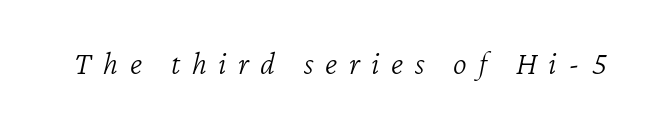
Q: Is the text bold? A: No.
Q: Is the text italic (slanted)? A: Yes, it leans right by about 12 degrees.
Q: Is the text underlined? A: No.
Q: Is the spacing between letters normal or unusually wide? A: Unusually wide.
Q: Width (condensed, normal, or wide)? A: Normal.
Q: Stroke contrast? A: Low.
Q: x-height? A: Medium.
Q: Monospaced? A: No.
